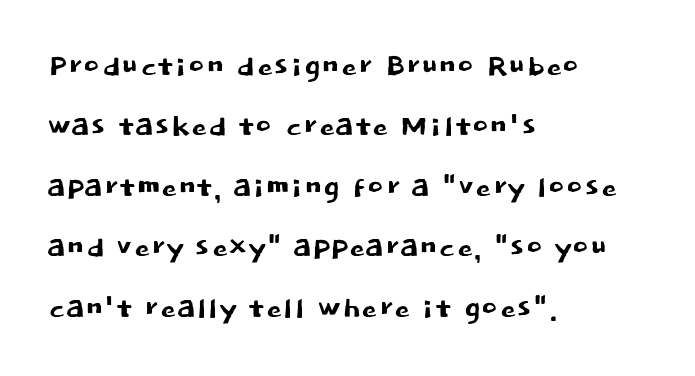
Q: Is the text italic (slanted)? A: No, it is upright.
Q: Is the typeface a serif or a sans-serif typeface? A: Sans-serif.
Q: Is the text underlined? A: No.
Q: How is the paragraph aligned? A: Left-aligned.
Q: Is the spacing between letters normal or unusually wide? A: Normal.
Q: Is the spacing between lines tight, normal or loose? A: Normal.
Q: Width (condensed, normal, or wide)? A: Normal.
Q: Stroke contrast? A: Low.
Q: x-height? A: Large.
Q: Monospaced? A: No.
